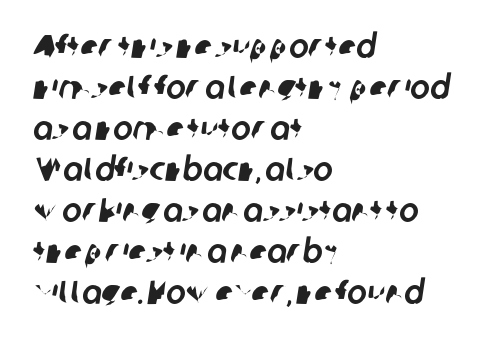
Is this a sans? Yes — the strokes have no serifs. The line texture is even and compact thanks to regular tracking. Casual observation: everything's shoved over to the left. Unmarked baselines from the first word to the last.
